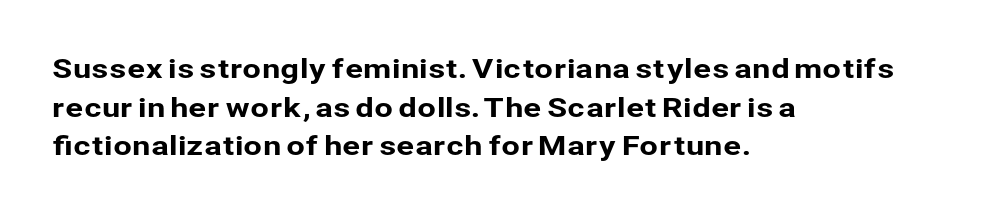
Tracking value appears to be zero — textbook default spacing. The font's upright variant was chosen for this text. Alignment: flush left. Rows of type keep a routine distance in the vertical direction. This rendering features lettering with no underline.
